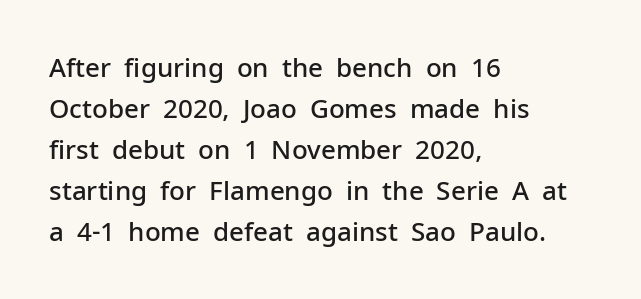
{"italic": "no", "bold": "semi", "underline": "no", "align": "left", "line_spacing": "normal", "line_spacing_ratio": 1.58, "letter_spacing": "normal", "letter_spacing_em": 0.0, "glyph_px": 26}
